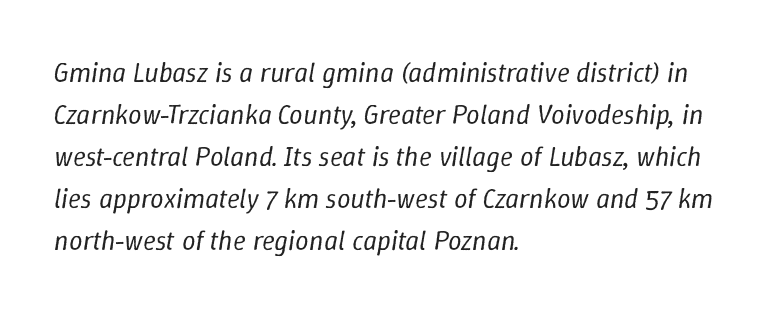
No extra ink here — the face is not bold. A clean baseline with only descenders dipping below it. The rendering keeps characters at their native spacing. Successive baselines arrive at the customary interval. Rendered with sloped, italic letterforms.
